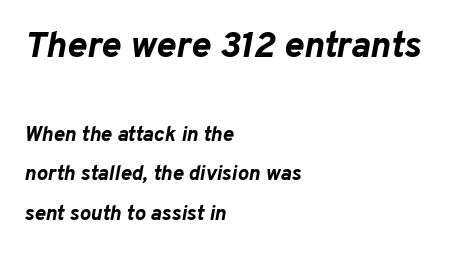
The image shows 37 px bold type, italic (leaning right); set left-aligned, line spacing 1.86x, normal letter spacing, not underlined; the first (top) block is 1.76x larger; low stroke contrast and a medium x-height.
